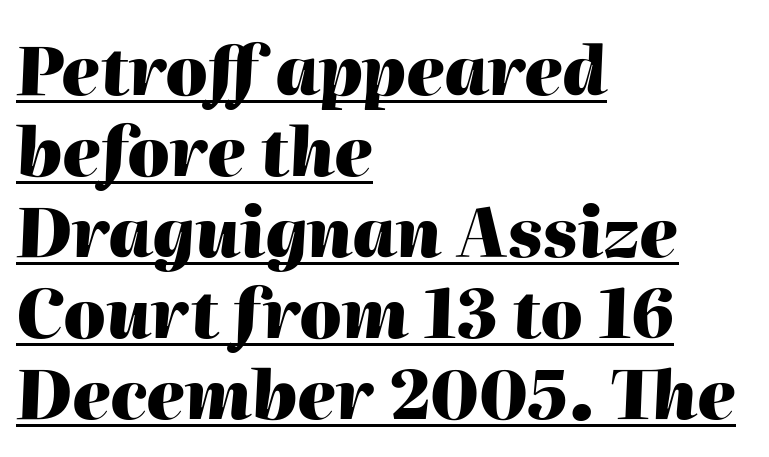
The letters are slanted; this is an italic face. The face used here is proportionally spaced, like ordinary book or web type. You'd pick this weight for a headline — it's a proper bold. The passage shown is underscored from start to finish. The type is set solid horizontally, with unmodified tracking. Horizontal alignment here is leftward, the default for most running prose.
